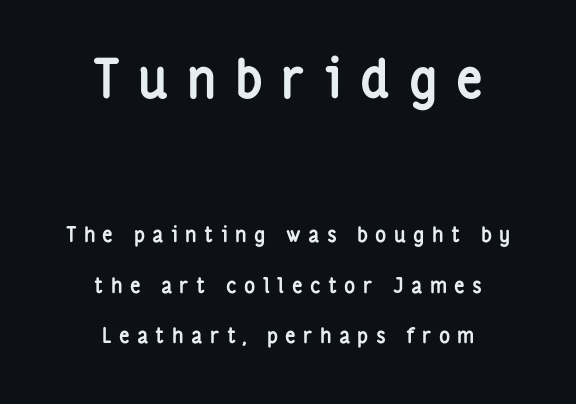
{"serif": "no", "italic": "no", "bold": "yes", "weight": "semibold", "width": "condensed", "stroke_contrast": "low", "x_height": "medium", "monospaced": "no", "underline": "no", "align": "center", "line_spacing": "loose", "line_spacing_ratio": 2.41, "letter_spacing": "wide", "letter_spacing_em": 0.35, "larger_block": "first", "size_ratio": 2.52, "glyph_px": 53}
